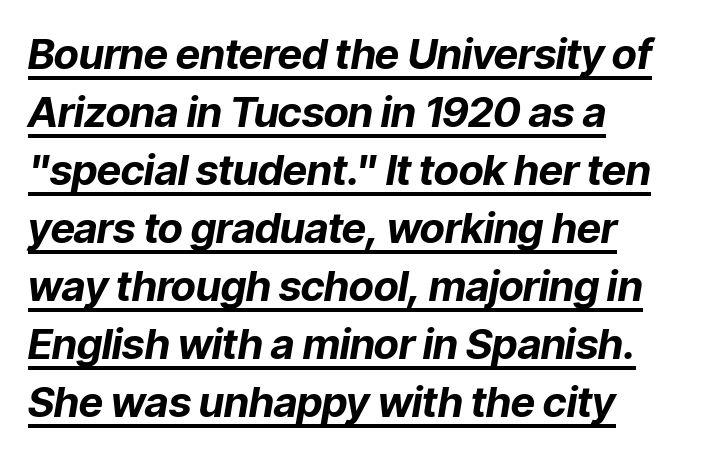
{"italic": "yes", "lean": "right", "slant_degrees": 9, "bold": "yes", "weight": "bold", "width": "normal", "stroke_contrast": "low", "x_height": "medium", "monospaced": "no", "underline": "yes", "align": "left", "line_spacing": "normal", "line_spacing_ratio": 1.38, "letter_spacing": "normal", "letter_spacing_em": 0.0, "glyph_px": 42}
